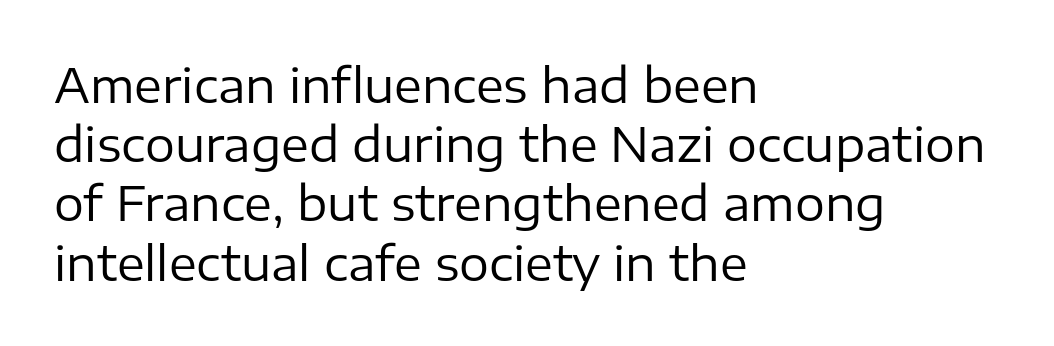
The image shows 47 px regular-weight sans-serif type, upright; set left-aligned, normal line spacing (1.26x), normal letter spacing, not underlined; low stroke contrast and a medium x-height.
